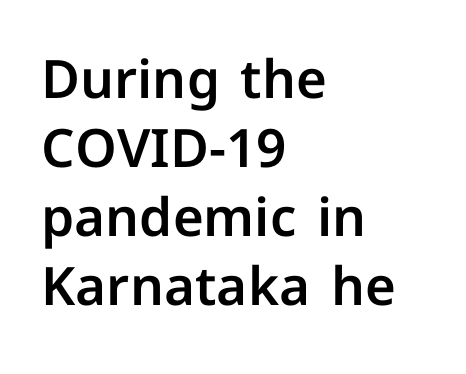
The image shows 53 px sans-serif type, upright; set left-aligned, normal line spacing (1.3x), normal letter spacing, not underlined; low stroke contrast and a medium x-height.
